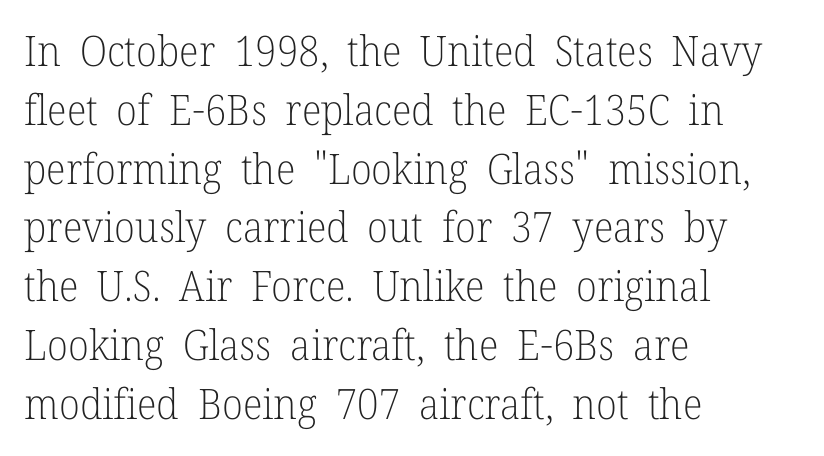
{"serif": "yes", "italic": "no", "bold": "no", "weight": "light", "width": "normal", "stroke_contrast": "low", "x_height": "medium", "monospaced": "no", "underline": "no", "align": "left", "line_spacing": "normal", "line_spacing_ratio": 1.4, "letter_spacing": "normal", "letter_spacing_em": 0.0, "glyph_px": 42}
